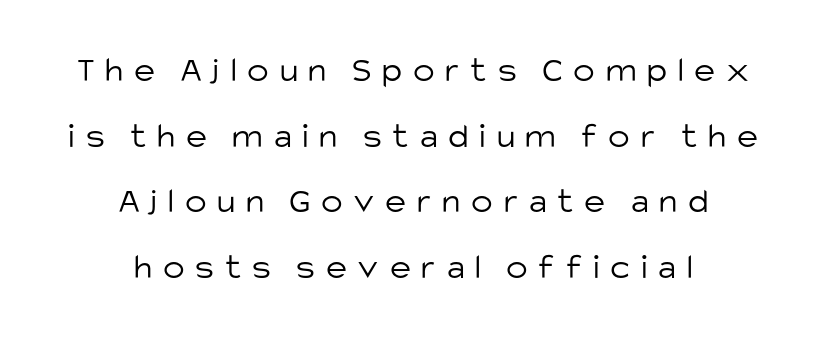
Q: Is the text bold? A: No.
Q: Is the text italic (slanted)? A: No, it is upright.
Q: Is the typeface a serif or a sans-serif typeface? A: Sans-serif.
Q: Is the text underlined? A: No.
Q: How is the paragraph aligned? A: Centered.
Q: Is the spacing between letters normal or unusually wide? A: Unusually wide.
Q: Width (condensed, normal, or wide)? A: Normal.
Q: Stroke contrast? A: Low.
Q: x-height? A: Large.
Q: Monospaced? A: No.
